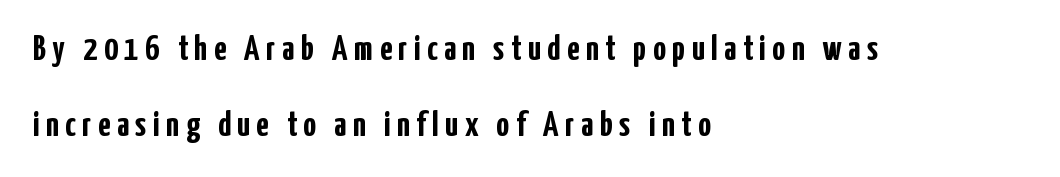
{"serif": "no", "italic": "no", "bold": "yes", "weight": "semibold", "width": "condensed", "stroke_contrast": "low", "x_height": "medium", "monospaced": "no", "underline": "no", "align": "left", "line_spacing": "loose", "line_spacing_ratio": 2.1, "glyph_px": 36}
